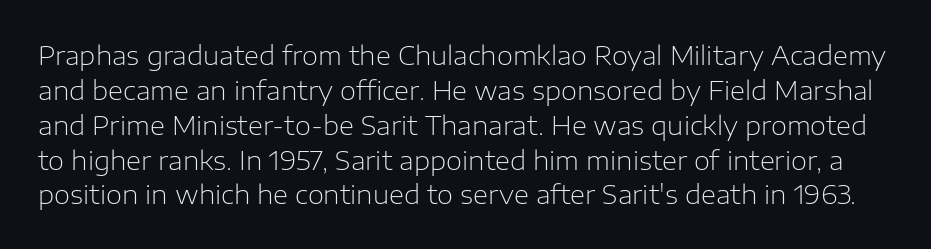
The image shows 26 px text type, upright; set normal line spacing (1.34x), normal letter spacing, not underlined.
